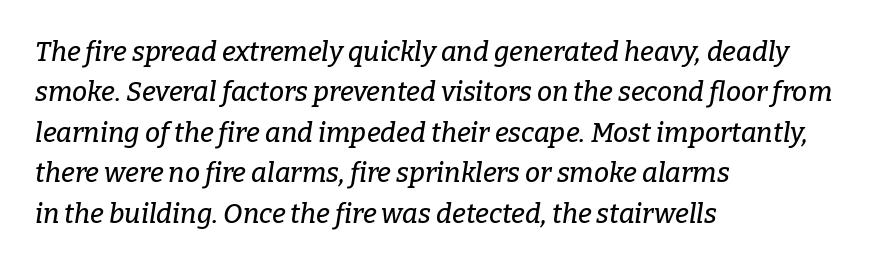
{"italic": "yes", "lean": "right", "slant_degrees": 9, "underline": "no", "align": "left", "line_spacing": "normal", "line_spacing_ratio": 1.5, "letter_spacing": "normal", "letter_spacing_em": 0.0, "glyph_px": 27}
